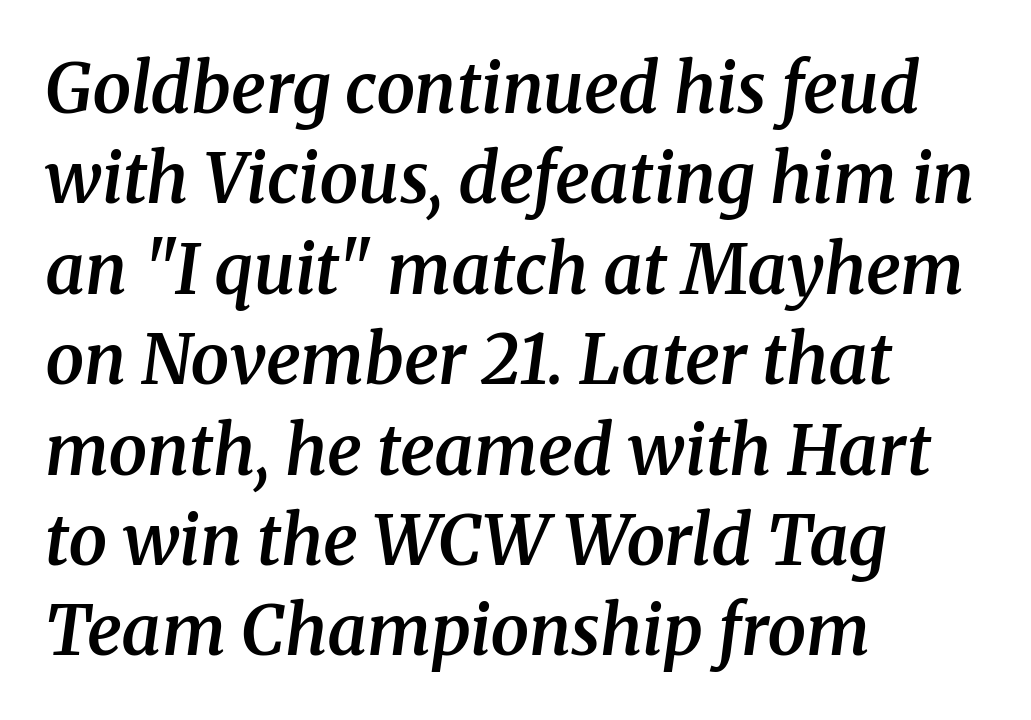
The image shows 69 px semibold serif type, italic (leaning right); set left-aligned, normal line spacing (1.31x), normal letter spacing, not underlined; medium stroke contrast and a medium x-height.
